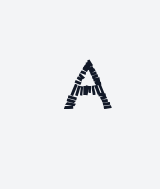
This is not heavy type; no bold has been used. Letters rest on an invisible, unmarked baseline. The line texture is sparse and dotted thanks to wide tracking. Each letter keeps its own natural width here, so spacing adapts to shape.
